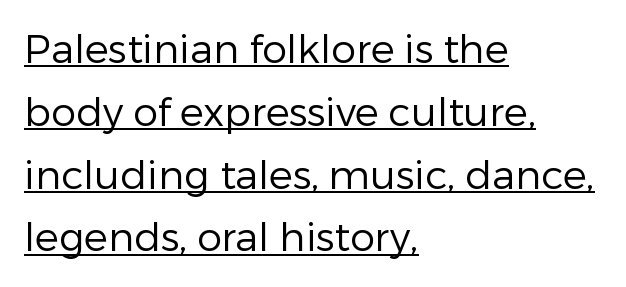
Q: Is the text bold? A: No.
Q: Is the text italic (slanted)? A: No, it is upright.
Q: Is the typeface a serif or a sans-serif typeface? A: Sans-serif.
Q: Is the text underlined? A: Yes.
Q: How is the paragraph aligned? A: Left-aligned.
Q: Is the spacing between letters normal or unusually wide? A: Normal.
Q: Is the spacing between lines tight, normal or loose? A: Normal.
Q: Width (condensed, normal, or wide)? A: Normal.
Q: Stroke contrast? A: Low.
Q: x-height? A: Medium.
Q: Monospaced? A: No.
